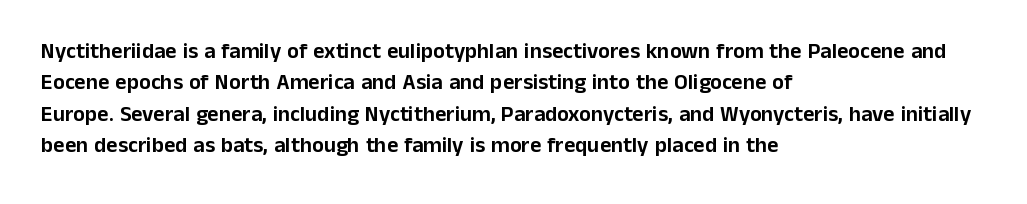
Q: Is the text italic (slanted)? A: No, it is upright.
Q: Is the text underlined? A: No.
Q: How is the paragraph aligned? A: Left-aligned.
Q: Is the spacing between letters normal or unusually wide? A: Normal.
Q: Is the spacing between lines tight, normal or loose? A: Normal.
